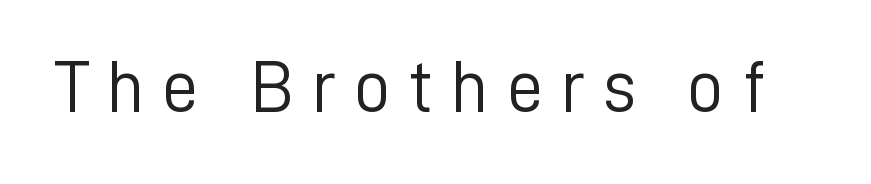
Summary of weight: not heavy and not bold. The rendering uses natural spacing where letterforms have individual widths. The tracking jumps out immediately: characters are airy and widely separated. The letters stand upright; this is a roman face. Letterform terminals end flat and unadorned throughout the passage.
